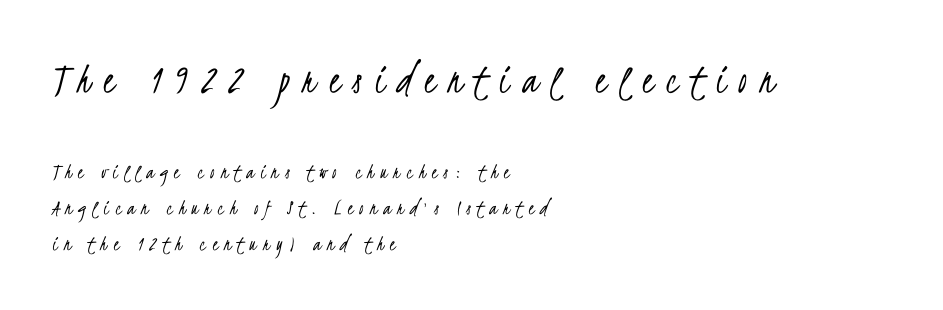
{"serif": "no", "bold": "no", "weight": "light", "width": "condensed", "stroke_contrast": "low", "x_height": "small", "monospaced": "no", "underline": "no", "align": "left", "line_spacing": "normal", "line_spacing_ratio": 1.62, "letter_spacing": "wide", "letter_spacing_em": 0.29, "larger_block": "first", "size_ratio": 2.0, "glyph_px": 44}
